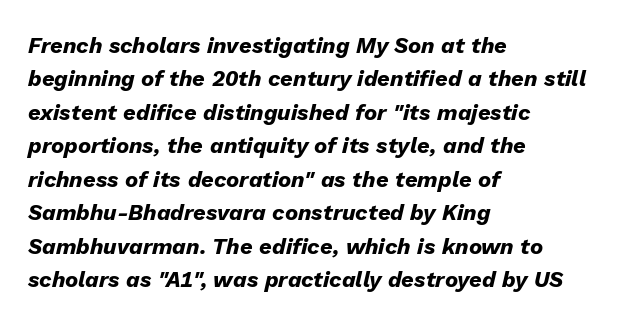
The paragraph shown leans on its left margin. Regular leading. Is the type slanted? Yes — the strokes lean at a clear angle. Underline: absent.
